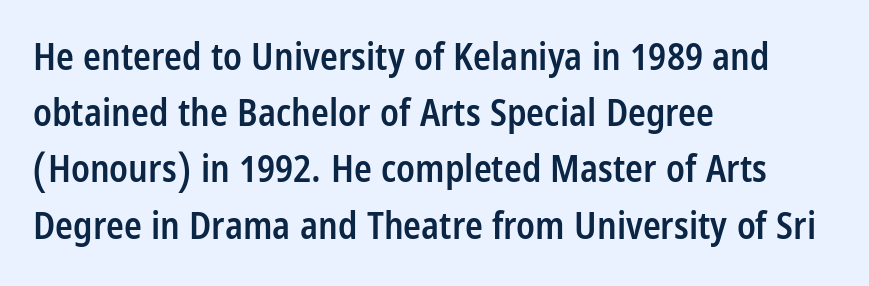
Q: Is the text bold? A: Semi-bold.
Q: Is the text italic (slanted)? A: No, it is upright.
Q: Is the typeface a serif or a sans-serif typeface? A: Sans-serif.
Q: Is the text underlined? A: No.
Q: How is the paragraph aligned? A: Left-aligned.
Q: Is the spacing between letters normal or unusually wide? A: Normal.
Q: Is the spacing between lines tight, normal or loose? A: Normal.
Q: Width (condensed, normal, or wide)? A: Condensed.
Q: Stroke contrast? A: Low.
Q: x-height? A: Large.
Q: Monospaced? A: No.
